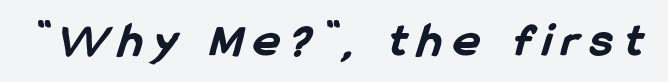
{"serif": "no", "bold": "yes", "weight": "bold", "width": "condensed", "stroke_contrast": "low", "x_height": "medium", "monospaced": "no", "underline": "no", "letter_spacing": "wide", "letter_spacing_em": 0.23, "glyph_px": 49}
